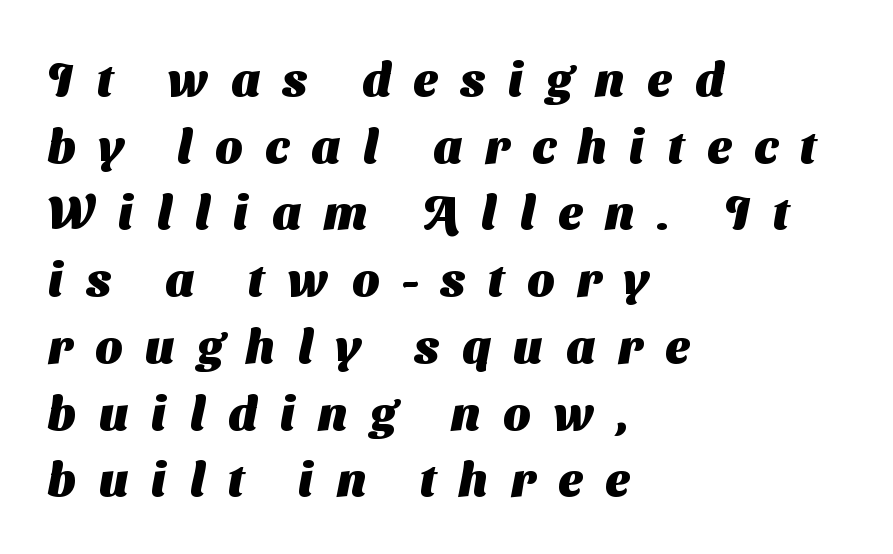
Notice how thick the strokes are: this is what a full bold looks like. A typesetter would call this proportional, since set widths differ per character. The face used here is rendered with a markedly widened letterfit. The designer left line spacing at the default.
